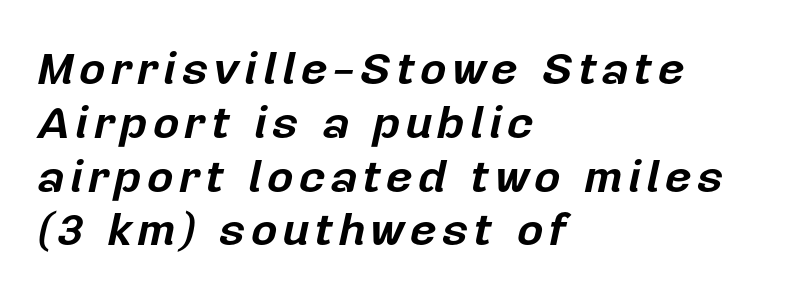
{"italic": "yes", "lean": "right", "slant_degrees": 12, "bold": "yes", "weight": "bold", "width": "normal", "stroke_contrast": "low", "x_height": "medium", "monospaced": "no", "underline": "no", "align": "left", "line_spacing_ratio": 1.17, "glyph_px": 46}
